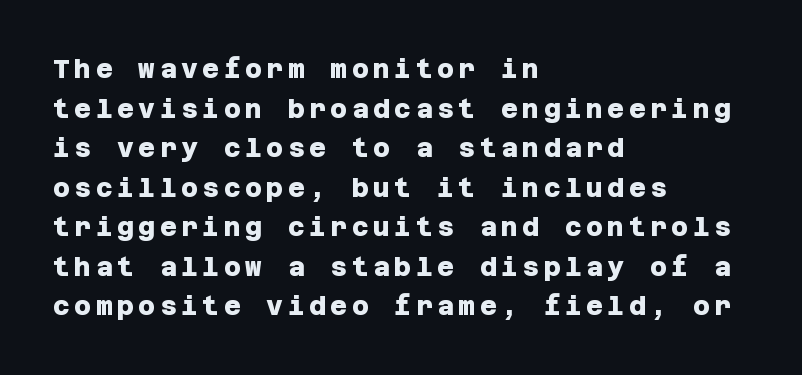
{"bold": "yes", "underline": "no", "align": "left", "line_spacing": "normal", "line_spacing_ratio": 1.52, "glyph_px": 26}
